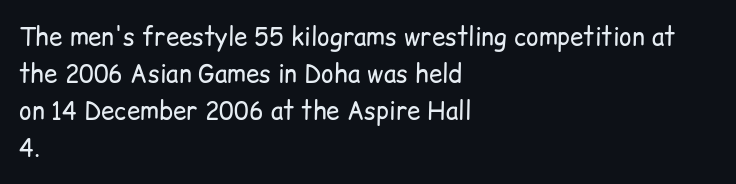
{"italic": "no", "bold": "no", "underline": "no", "align": "left", "line_spacing": "normal", "line_spacing_ratio": 1.54, "letter_spacing": "normal", "letter_spacing_em": 0.0, "glyph_px": 24}
